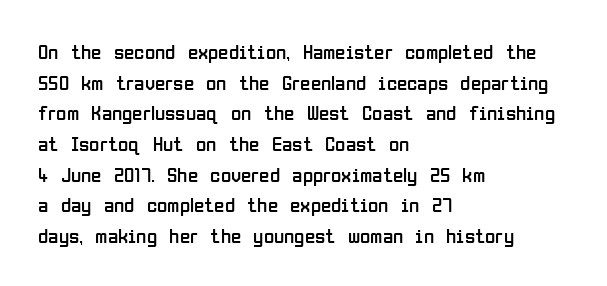
{"italic": "no", "bold": "no", "underline": "no", "align": "left", "line_spacing": "normal", "line_spacing_ratio": 1.46, "letter_spacing": "normal", "letter_spacing_em": 0.0, "glyph_px": 21}
